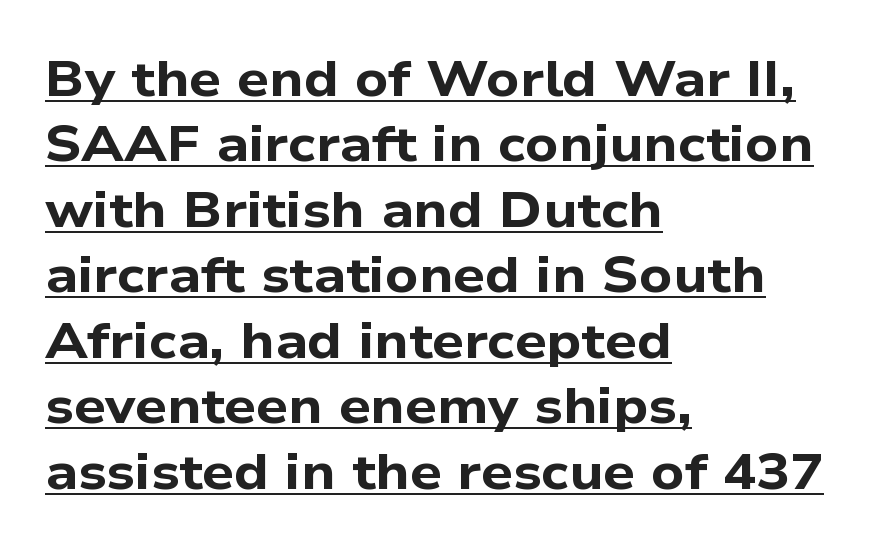
The image shows 50 px bold, wide sans-serif type; set left-aligned, normal line spacing (1.31x), normal letter spacing, underlined; low stroke contrast and a medium x-height.
